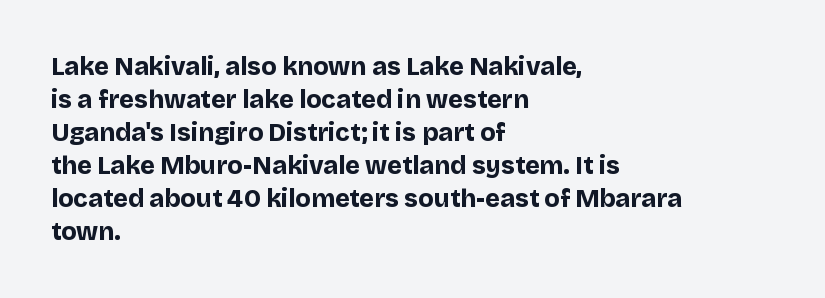
Q: Is the text bold? A: Yes.
Q: Is the text italic (slanted)? A: No, it is upright.
Q: Is the text underlined? A: No.
Q: How is the paragraph aligned? A: Left-aligned.
Q: Is the spacing between letters normal or unusually wide? A: Normal.
Q: Is the spacing between lines tight, normal or loose? A: Normal.
